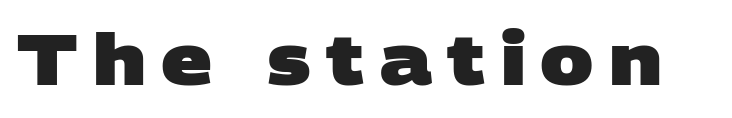
Varying glyph widths throughout — classic text-font behaviour. Each word looks stretched out because of the extra space between its letters. The text was rendered using a sans face with plain stroke endings. Unmarked baselines from the first word to the last. Compared with an ordinary text face, these strokes are far heavier — a full bold.
